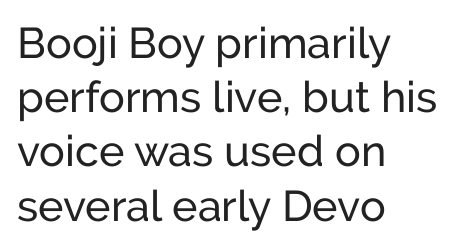
The image shows 43 px regular-weight sans-serif type, upright; set left-aligned, normal line spacing (1.26x), normal letter spacing, not underlined; low stroke contrast and a medium x-height.
